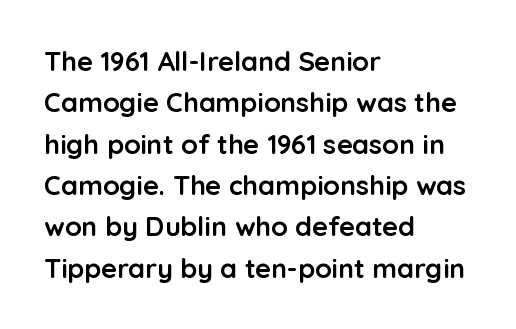
This block has exactly the height ordinary leading produces. The letterforms sit shoulder to shoulder at normal distance. On the weight axis this lands at bold, roughly 700. Line beginnings align vertically; line endings do not. A roman cut, with each character standing at attention.
